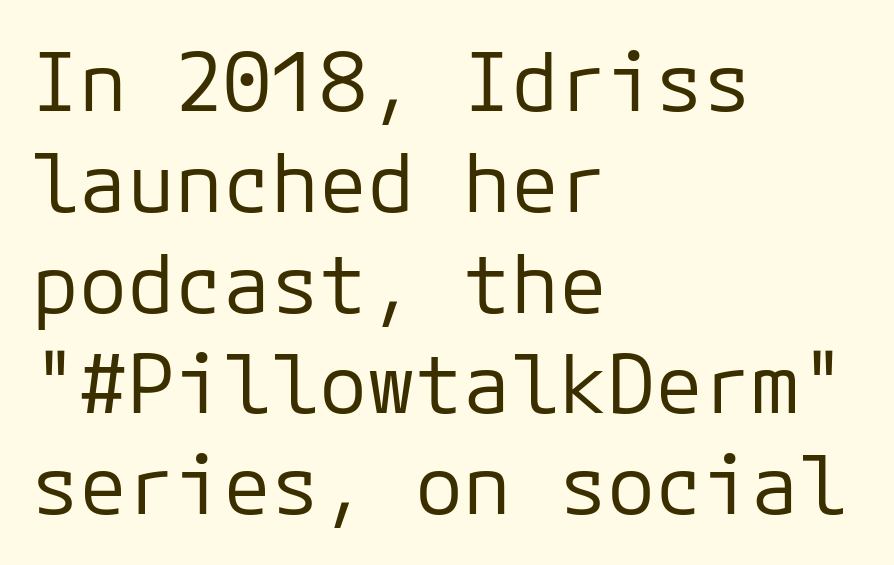
Each line starts at the same left margin while the right side varies. Nothing sits at the stroke ends, so this counts as sans-serif. If you measured baseline to baseline, you'd find a middling distance. Characters follow at the spacing the type designer built in. Unmarked baselines from the first word to the last.
